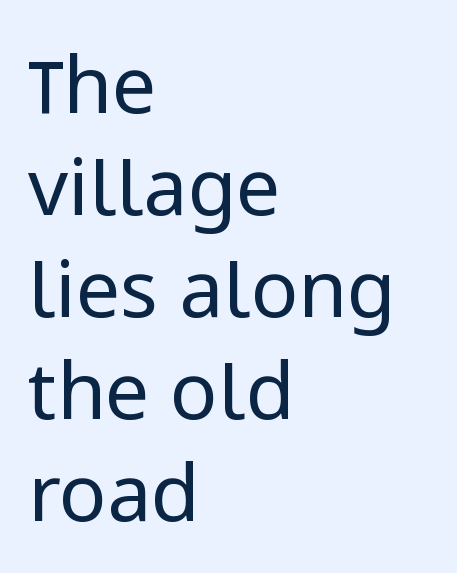
Q: Is the text bold? A: No.
Q: Is the text italic (slanted)? A: No, it is upright.
Q: Is the typeface a serif or a sans-serif typeface? A: Sans-serif.
Q: Is the text underlined? A: No.
Q: How is the paragraph aligned? A: Left-aligned.
Q: Is the spacing between letters normal or unusually wide? A: Normal.
Q: Is the spacing between lines tight, normal or loose? A: Normal.
Q: Width (condensed, normal, or wide)? A: Normal.
Q: Stroke contrast? A: Low.
Q: x-height? A: Medium.
Q: Monospaced? A: No.
